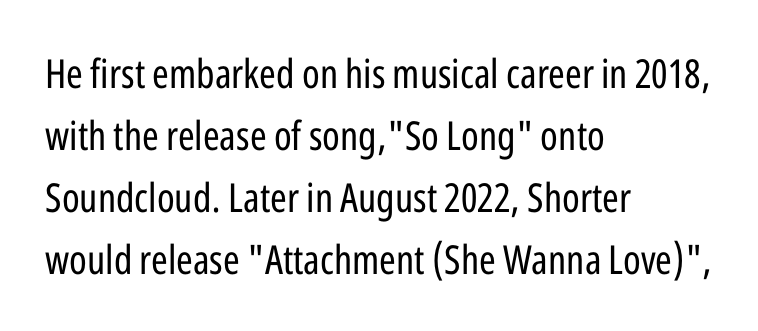
Q: Is the text bold? A: No.
Q: Is the text italic (slanted)? A: No, it is upright.
Q: Is the typeface a serif or a sans-serif typeface? A: Sans-serif.
Q: Is the text underlined? A: No.
Q: How is the paragraph aligned? A: Left-aligned.
Q: Is the spacing between letters normal or unusually wide? A: Normal.
Q: Is the spacing between lines tight, normal or loose? A: Normal.
Q: Width (condensed, normal, or wide)? A: Condensed.
Q: Stroke contrast? A: Low.
Q: x-height? A: Medium.
Q: Monospaced? A: No.
